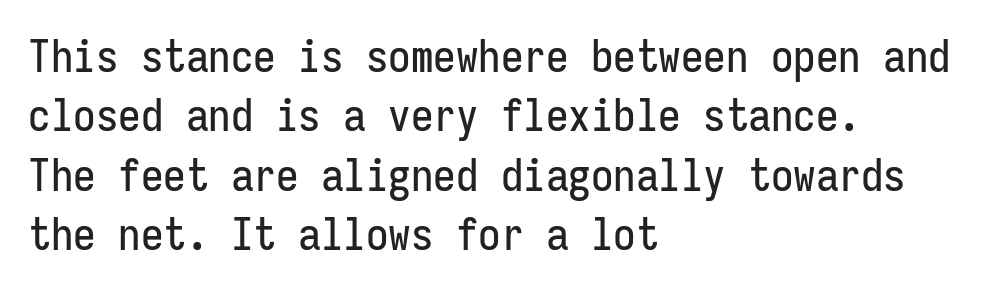
{"serif": "no", "italic": "no", "width": "condensed", "stroke_contrast": "low", "x_height": "medium", "monospaced": "yes", "underline": "no", "align": "left", "line_spacing": "normal", "line_spacing_ratio": 1.32, "letter_spacing": "normal", "letter_spacing_em": 0.0, "glyph_px": 45}
